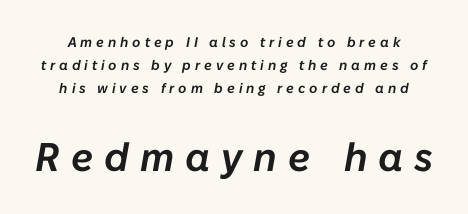
{"italic": "yes", "lean": "right", "slant_degrees": 10, "width": "normal", "stroke_contrast": "low", "x_height": "medium", "monospaced": "no", "underline": "no", "line_spacing": "normal", "line_spacing_ratio": 1.65, "letter_spacing": "wide", "letter_spacing_em": 0.28, "larger_block": "second", "size_ratio": 2.86, "glyph_px": 40}
